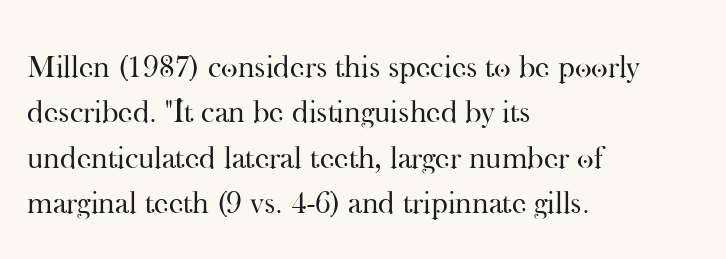
{"serif": "yes", "italic": "no", "bold": "no", "weight": "regular", "width": "normal", "stroke_contrast": "high", "x_height": "small", "monospaced": "no", "underline": "no", "align": "left", "line_spacing": "normal", "line_spacing_ratio": 1.42, "letter_spacing": "normal", "letter_spacing_em": 0.0, "glyph_px": 32}
